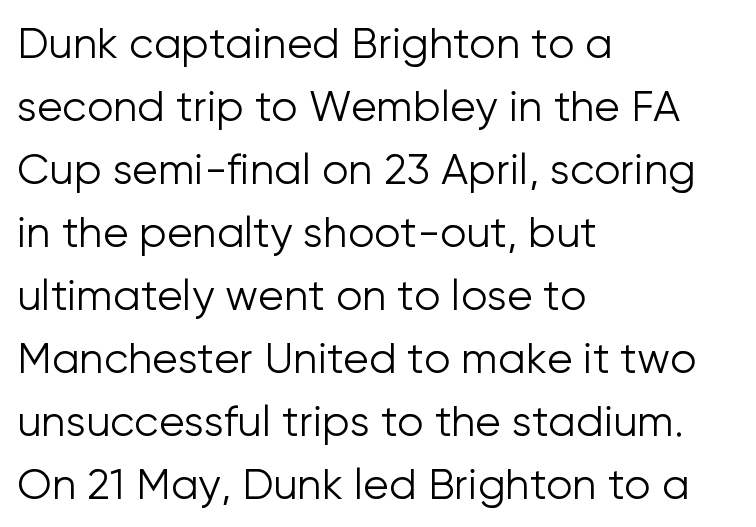
The image shows 42 px light sans-serif type, upright; set left-aligned, normal line spacing (1.5x), normal letter spacing, not underlined; low stroke contrast and a medium x-height.
